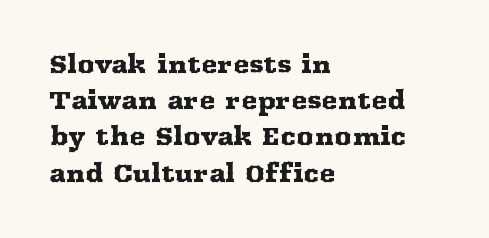
The image shows 24 px text type, upright; set left-aligned, normal line spacing (1.51x), normal letter spacing, not underlined.
